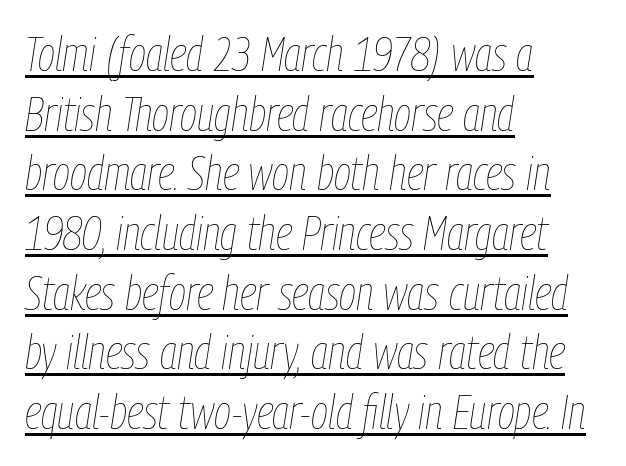
The image shows 47 px thin, condensed type, italic (leaning right); set left-aligned, normal line spacing (1.27x), normal letter spacing, underlined; low stroke contrast and a medium x-height.
